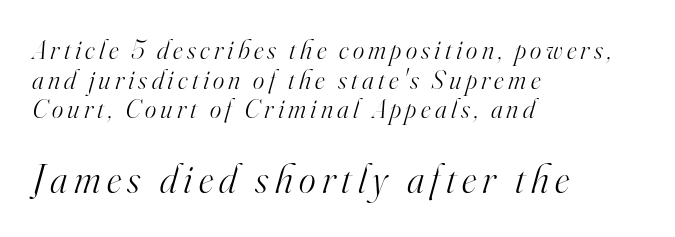
The image shows 40 px light serif type, italic (leaning right); set left-aligned, tight line spacing (1.1x), not underlined; the second (bottom) block is 1.48x larger; high stroke contrast and a small x-height.
